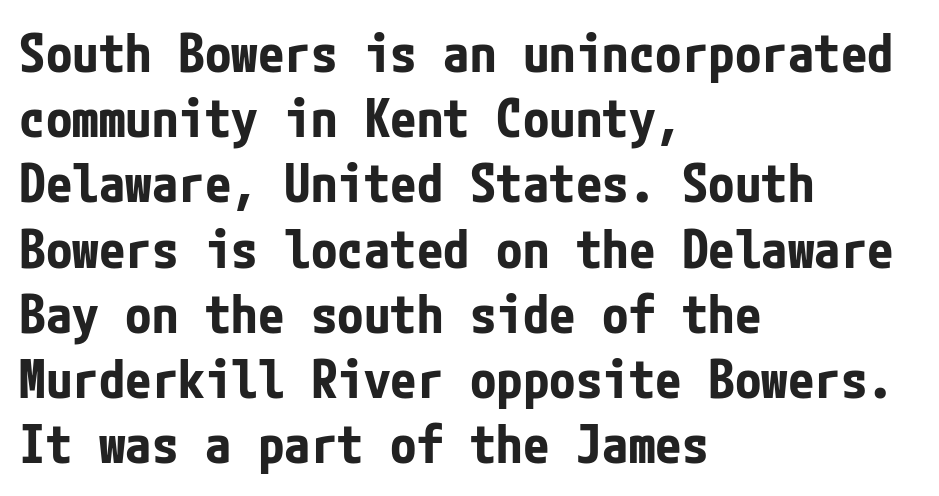
Q: Is the text bold? A: Yes.
Q: Is the text italic (slanted)? A: No, it is upright.
Q: Is the typeface a serif or a sans-serif typeface? A: Sans-serif.
Q: Is the text underlined? A: No.
Q: How is the paragraph aligned? A: Left-aligned.
Q: Is the spacing between letters normal or unusually wide? A: Normal.
Q: Width (condensed, normal, or wide)? A: Condensed.
Q: Stroke contrast? A: Low.
Q: x-height? A: Medium.
